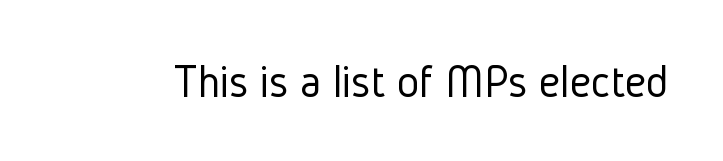
Q: Is the text bold? A: No.
Q: Is the text italic (slanted)? A: No, it is upright.
Q: Is the typeface a serif or a sans-serif typeface? A: Sans-serif.
Q: Is the text underlined? A: No.
Q: Is the spacing between letters normal or unusually wide? A: Normal.
Q: Width (condensed, normal, or wide)? A: Condensed.
Q: Stroke contrast? A: Low.
Q: x-height? A: Medium.
Q: Monospaced? A: No.
